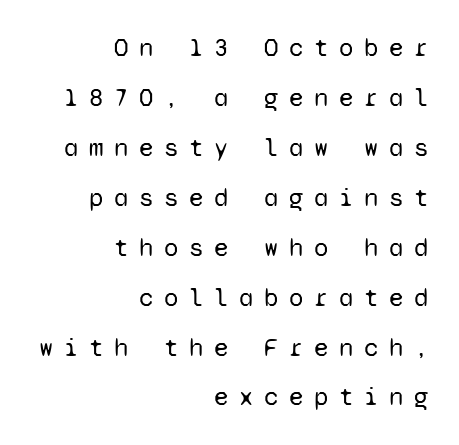
Q: Is the text bold? A: No.
Q: Is the text italic (slanted)? A: No, it is upright.
Q: Is the text underlined? A: No.
Q: How is the paragraph aligned? A: Right-aligned.
Q: Is the spacing between letters normal or unusually wide? A: Unusually wide.
Q: Is the spacing between lines tight, normal or loose? A: Loose.
